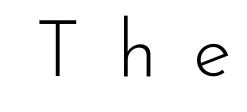
Q: Is the text bold? A: No.
Q: Is the text italic (slanted)? A: No, it is upright.
Q: Is the typeface a serif or a sans-serif typeface? A: Sans-serif.
Q: Is the text underlined? A: No.
Q: Is the spacing between letters normal or unusually wide? A: Unusually wide.
Q: Width (condensed, normal, or wide)? A: Normal.
Q: Stroke contrast? A: Low.
Q: x-height? A: Small.
Q: Monospaced? A: No.
